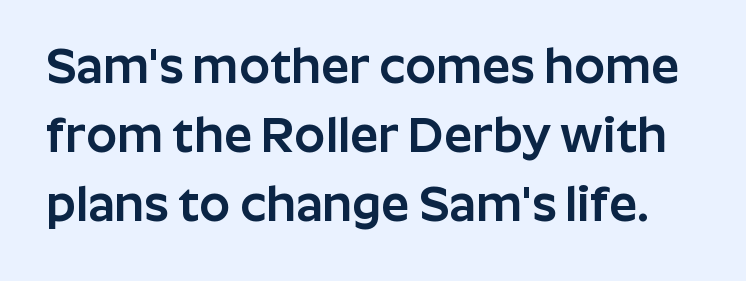
{"serif": "no", "italic": "no", "width": "normal", "stroke_contrast": "low", "x_height": "medium", "monospaced": "no", "underline": "no", "line_spacing": "normal", "line_spacing_ratio": 1.41, "letter_spacing": "normal", "letter_spacing_em": 0.0, "glyph_px": 49}
